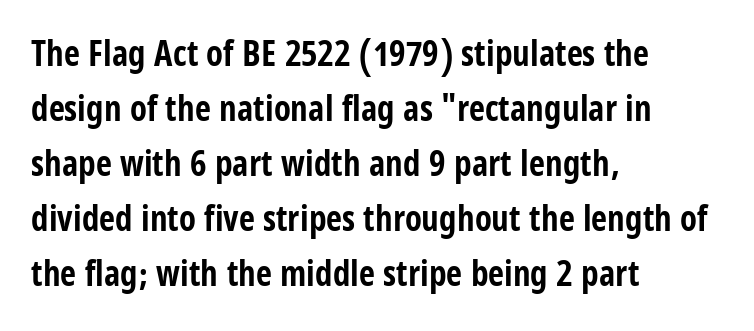
Q: Is the text bold? A: Yes.
Q: Is the text italic (slanted)? A: No, it is upright.
Q: Is the typeface a serif or a sans-serif typeface? A: Sans-serif.
Q: Is the text underlined? A: No.
Q: How is the paragraph aligned? A: Left-aligned.
Q: Is the spacing between letters normal or unusually wide? A: Normal.
Q: Is the spacing between lines tight, normal or loose? A: Normal.
Q: Width (condensed, normal, or wide)? A: Condensed.
Q: Stroke contrast? A: Low.
Q: x-height? A: Large.
Q: Monospaced? A: No.
